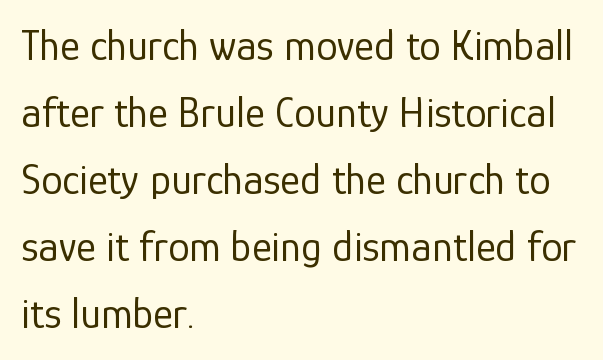
The image shows 43 px regular-weight sans-serif type, upright; set left-aligned, normal line spacing (1.56x), normal letter spacing, not underlined; low stroke contrast and a medium x-height.
